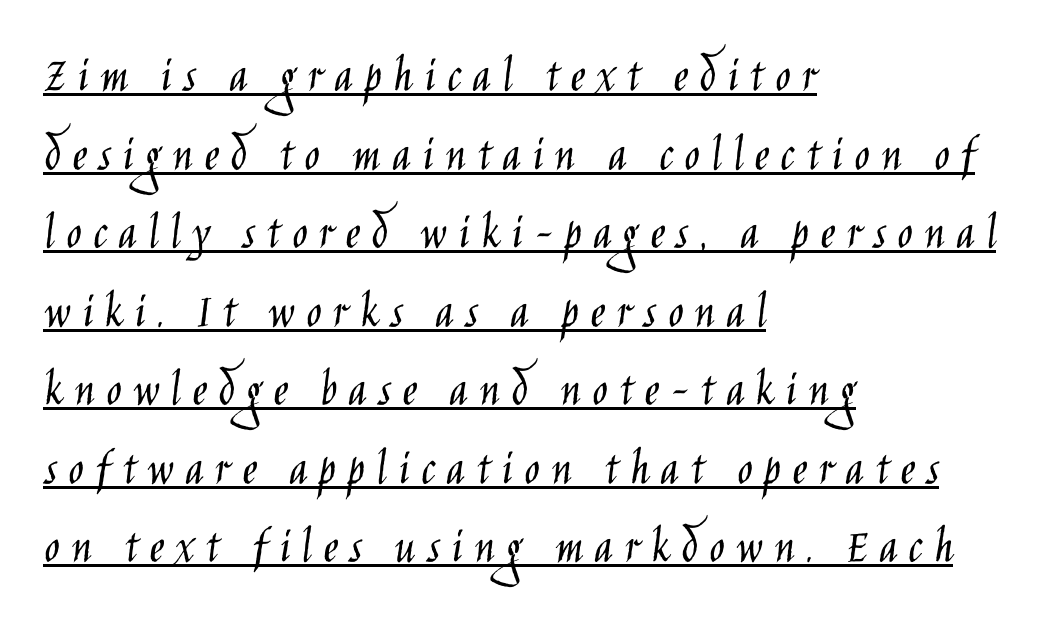
Here the glyphs are tracked loosely, breaking word shapes into spaced letters. This is underlined copy, the kind a proofreader might mark for attention. Each stroke keeps to a modest, everyday thickness or less. Where is the straight margin? On the left.
